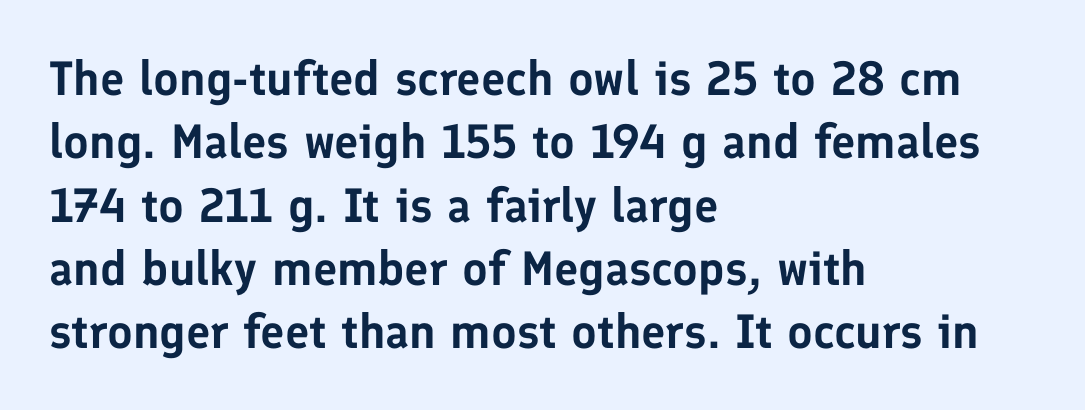
{"serif": "no", "italic": "no", "width": "normal", "stroke_contrast": "low", "x_height": "medium", "monospaced": "no", "underline": "no", "align": "left", "line_spacing": "normal", "line_spacing_ratio": 1.32, "letter_spacing": "normal", "letter_spacing_em": 0.0, "glyph_px": 48}
